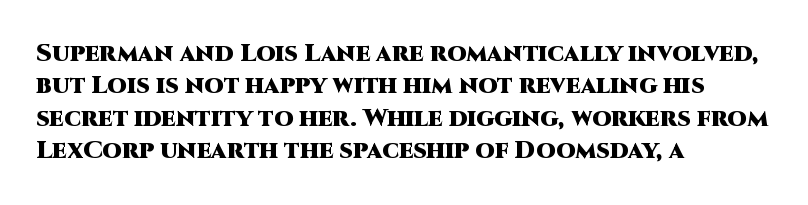
The image shows 25 px bold type, upright; set left-aligned, normal line spacing (1.3x), normal letter spacing, not underlined.
